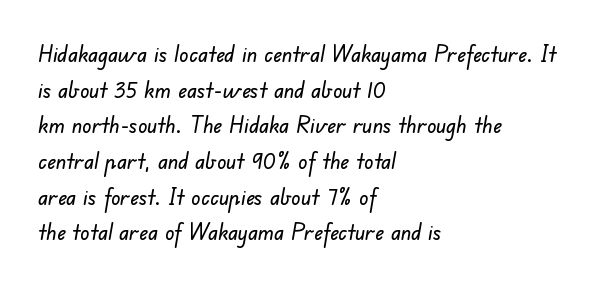
The image shows 23 px text type; set left-aligned, normal line spacing (1.55x), normal letter spacing, not underlined.
